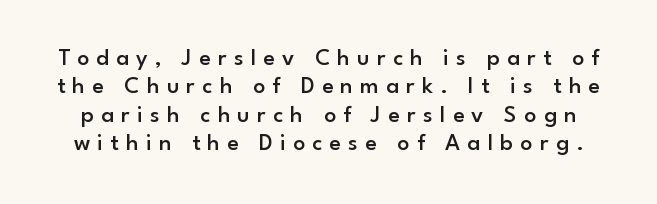
The letterforms stand isolated, each surrounded by extra space. Slightly chunky letters — semibold, I'd say, not full bold. A clean baseline with only descenders dipping below it. Ascenders rise straight up at ninety degrees.
